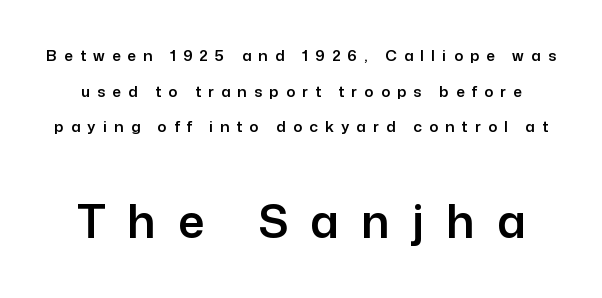
Q: Is the text italic (slanted)? A: No, it is upright.
Q: Is the typeface a serif or a sans-serif typeface? A: Sans-serif.
Q: Is the text underlined? A: No.
Q: Is the spacing between letters normal or unusually wide? A: Unusually wide.
Q: Is the spacing between lines tight, normal or loose? A: Loose.
Q: Which block of text is set in a larger size, the first (top) or the second (bottom)? A: The second (bottom) one.
Q: Width (condensed, normal, or wide)? A: Normal.
Q: Stroke contrast? A: Low.
Q: x-height? A: Medium.
Q: Monospaced? A: No.
